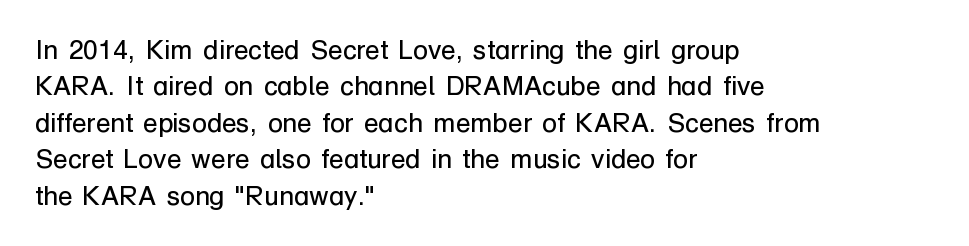
Q: Is the text bold? A: No.
Q: Is the text italic (slanted)? A: No, it is upright.
Q: Is the text underlined? A: No.
Q: How is the paragraph aligned? A: Left-aligned.
Q: Is the spacing between letters normal or unusually wide? A: Normal.
Q: Is the spacing between lines tight, normal or loose? A: Normal.
